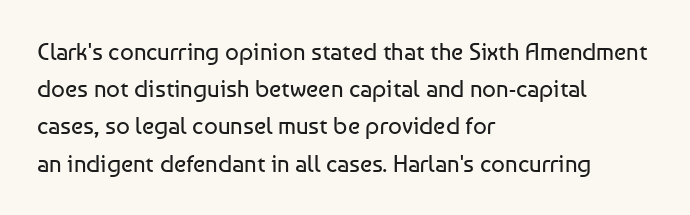
Q: Is the text bold? A: No.
Q: Is the text italic (slanted)? A: No, it is upright.
Q: Is the text underlined? A: No.
Q: How is the paragraph aligned? A: Left-aligned.
Q: Is the spacing between letters normal or unusually wide? A: Normal.
Q: Is the spacing between lines tight, normal or loose? A: Normal.
